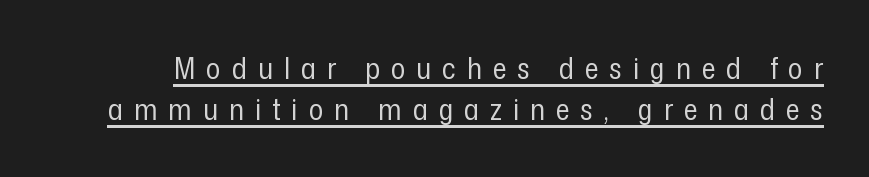
Q: Is the text bold? A: No.
Q: Is the text italic (slanted)? A: No, it is upright.
Q: Is the typeface a serif or a sans-serif typeface? A: Sans-serif.
Q: Is the text underlined? A: Yes.
Q: Is the spacing between letters normal or unusually wide? A: Unusually wide.
Q: Is the spacing between lines tight, normal or loose? A: Normal.
Q: Width (condensed, normal, or wide)? A: Condensed.
Q: Stroke contrast? A: Low.
Q: x-height? A: Medium.
Q: Monospaced? A: No.
